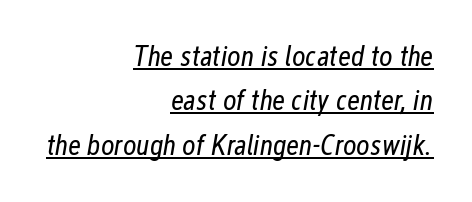
The image shows 29 px regular-weight, condensed type, italic (leaning right); set right-aligned, normal line spacing (1.53x), normal letter spacing, underlined; low stroke contrast and a medium x-height.
